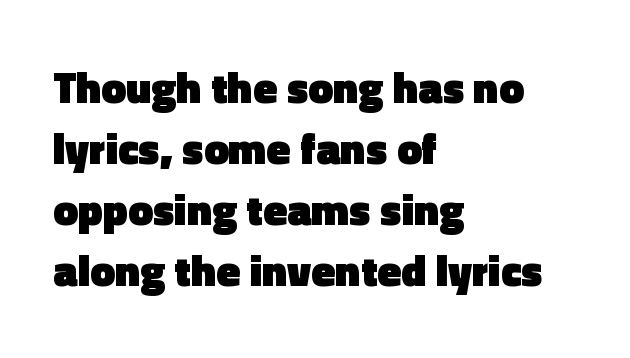
A clean baseline with only descenders dipping below it. The gaps between neighbouring characters are ordinary and unremarkable. Weight: bold. This sample uses a sans-serif face. Character widths vary here, with narrow letters taking less room than wide ones. Summary of vertical rhythm: regular, with standard interline spacing.
